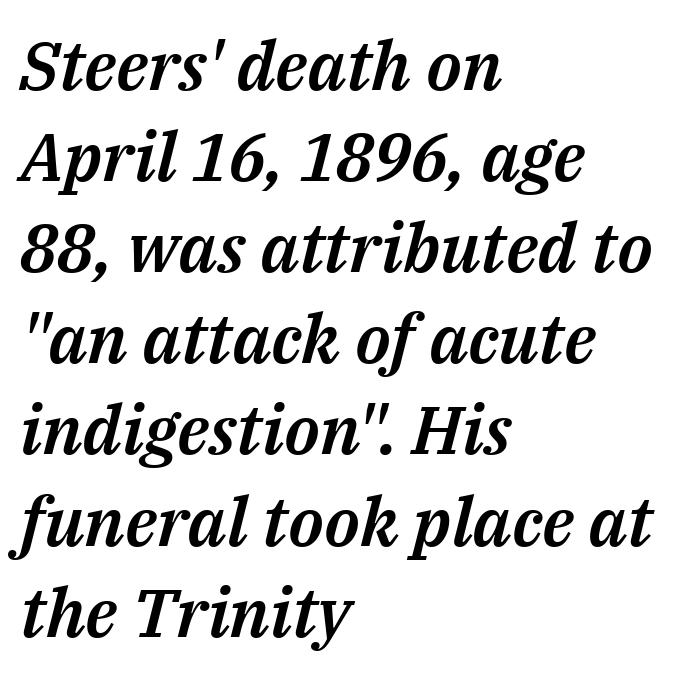
The image shows 68 px text type, italic (leaning right); set left-aligned, normal line spacing (1.34x), normal letter spacing, not underlined; medium stroke contrast and a medium x-height.
